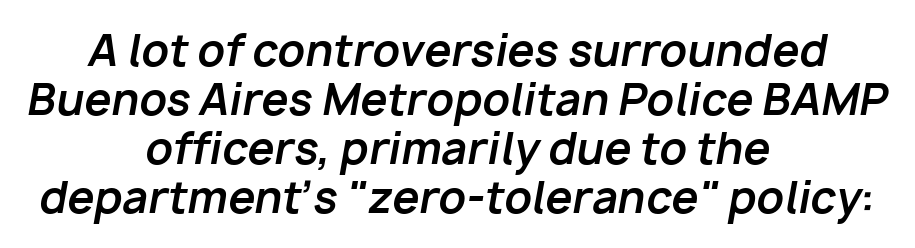
{"italic": "yes", "lean": "right", "slant_degrees": 10, "bold": "yes", "weight": "bold", "width": "normal", "stroke_contrast": "low", "x_height": "medium", "monospaced": "no", "underline": "no", "align": "center", "line_spacing": "tight", "line_spacing_ratio": 1.14, "letter_spacing": "normal", "letter_spacing_em": 0.0, "glyph_px": 43}
